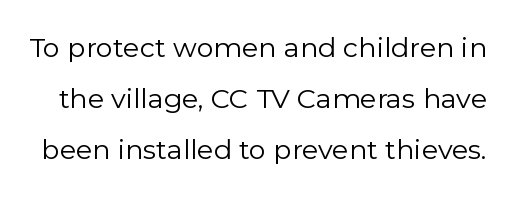
Q: Is the text bold? A: No.
Q: Is the text italic (slanted)? A: No, it is upright.
Q: Is the text underlined? A: No.
Q: Is the spacing between letters normal or unusually wide? A: Normal.
